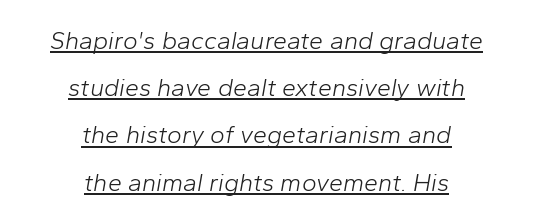
{"italic": "yes", "lean": "right", "slant_degrees": 10, "bold": "no", "underline": "yes", "align": "center", "line_spacing_ratio": 1.89, "letter_spacing": "normal", "letter_spacing_em": 0.0, "glyph_px": 25}
